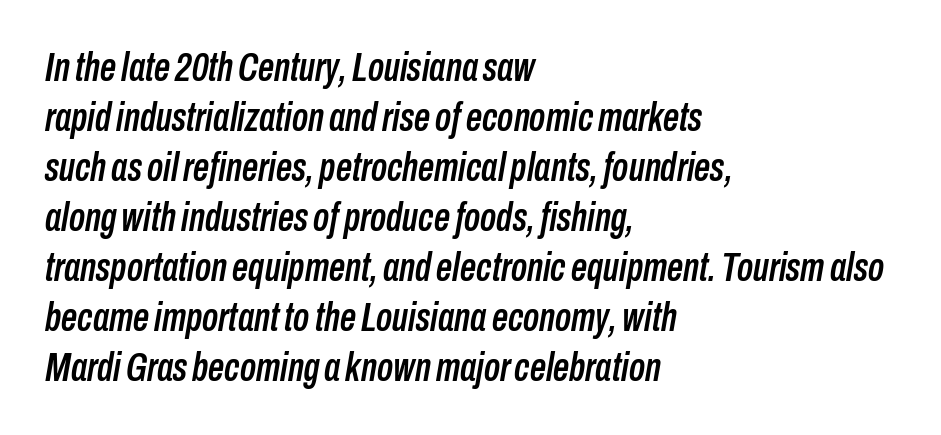
The image shows 40 px condensed type, italic (leaning right); set left-aligned, normal line spacing (1.25x), normal letter spacing, not underlined; low stroke contrast and a medium x-height.
